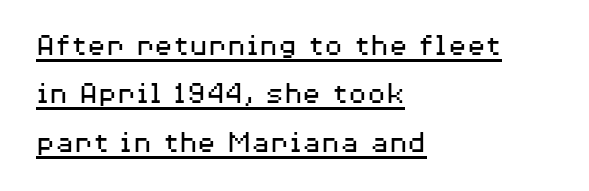
Q: Is the text bold? A: No.
Q: Is the text italic (slanted)? A: No, it is upright.
Q: Is the typeface a serif or a sans-serif typeface? A: Sans-serif.
Q: Is the text underlined? A: Yes.
Q: How is the paragraph aligned? A: Left-aligned.
Q: Is the spacing between letters normal or unusually wide? A: Normal.
Q: Is the spacing between lines tight, normal or loose? A: Normal.
Q: Width (condensed, normal, or wide)? A: Wide.
Q: Stroke contrast? A: Medium.
Q: x-height? A: Medium.
Q: Monospaced? A: No.
